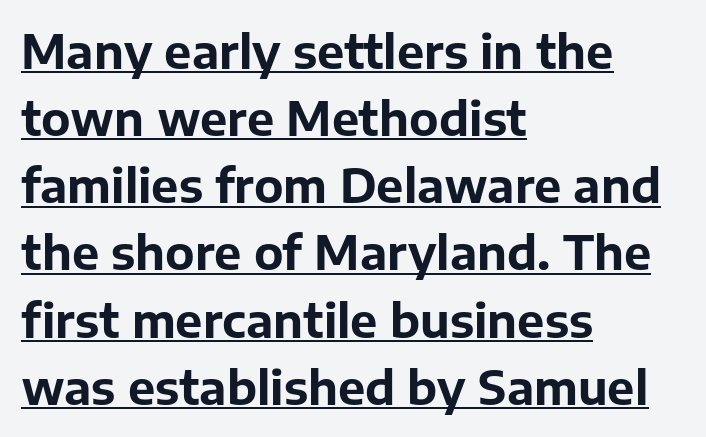
{"serif": "no", "italic": "no", "bold": "yes", "weight": "bold", "width": "normal", "stroke_contrast": "low", "x_height": "medium", "monospaced": "no", "underline": "yes", "align": "left", "line_spacing": "normal", "line_spacing_ratio": 1.46, "letter_spacing": "normal", "letter_spacing_em": 0.0, "glyph_px": 46}
